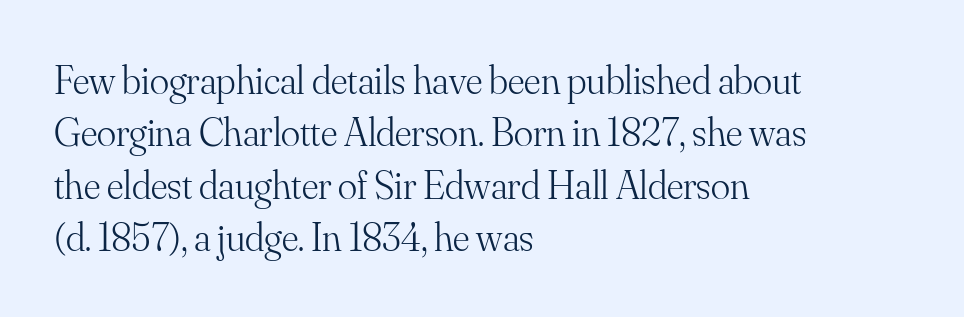
The image shows 40 px light serif type, upright; set left-aligned, normal line spacing (1.31x), normal letter spacing, not underlined; medium stroke contrast and a small x-height.
